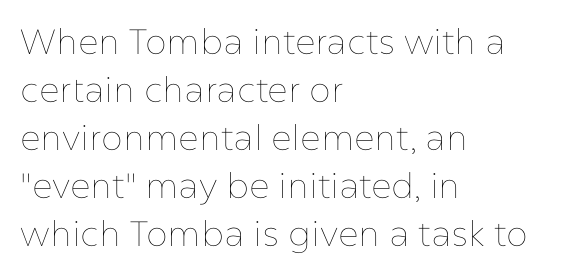
The image shows 35 px thin type, upright; set left-aligned, normal line spacing (1.37x), normal letter spacing, not underlined; low stroke contrast and a medium x-height.
